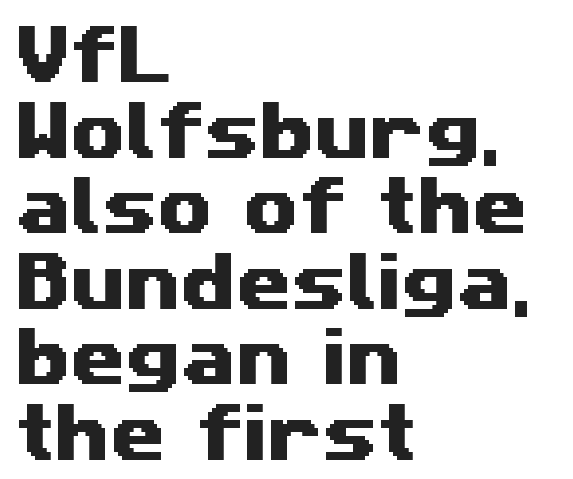
The image shows 63 px wide sans-serif type; set left-aligned, line spacing 1.2x, normal letter spacing, not underlined; medium stroke contrast and a medium x-height.
